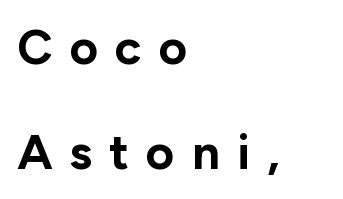
The image shows 49 px bold sans-serif type, upright; set left-aligned, loose line spacing (2.14x), unusually wide letter spacing (+0.35 em), not underlined; low stroke contrast and a medium x-height.
